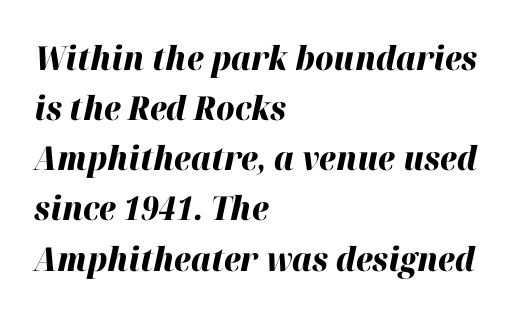
Q: Is the text bold? A: Yes.
Q: Is the text italic (slanted)? A: Yes, it leans right by about 12 degrees.
Q: Is the text underlined? A: No.
Q: How is the paragraph aligned? A: Left-aligned.
Q: Is the spacing between letters normal or unusually wide? A: Normal.
Q: Is the spacing between lines tight, normal or loose? A: Normal.
Q: Width (condensed, normal, or wide)? A: Normal.
Q: Stroke contrast? A: High.
Q: x-height? A: Medium.
Q: Monospaced? A: No.
